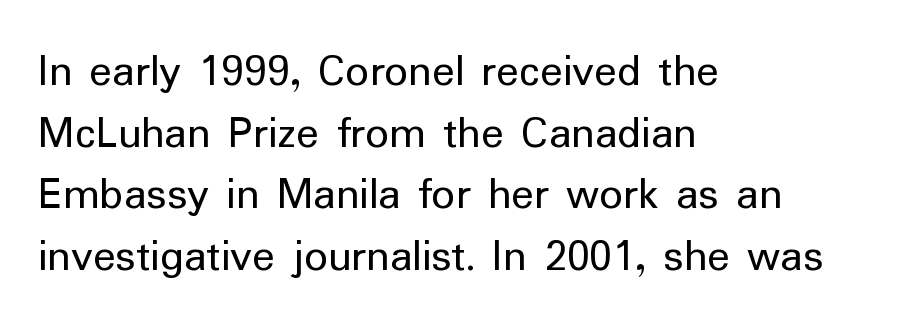
The image shows 47 px regular-weight sans-serif type, upright; set left-aligned, normal line spacing (1.31x), normal letter spacing, not underlined; low stroke contrast and a medium x-height.
